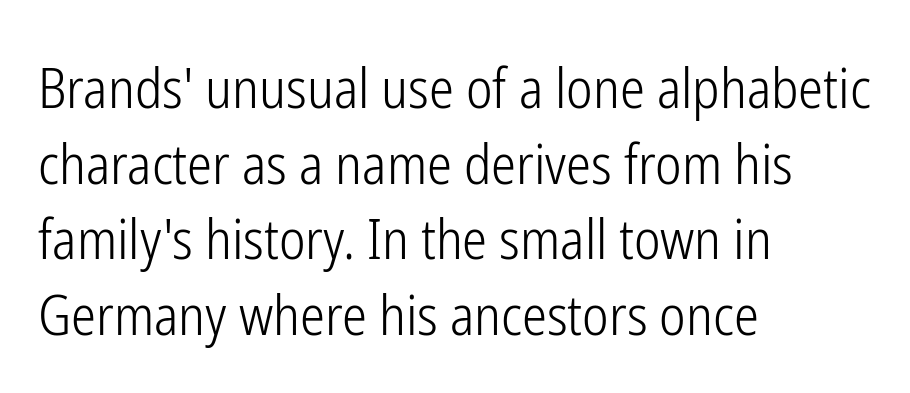
The image shows 56 px light, condensed sans-serif type, upright; set left-aligned, normal line spacing (1.35x), normal letter spacing, not underlined; low stroke contrast and a medium x-height.
